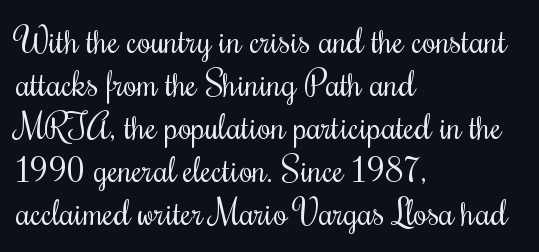
The image shows 35 px regular-weight, condensed type; set left-aligned, line spacing 1.23x, normal letter spacing, not underlined; medium stroke contrast and a small x-height.
